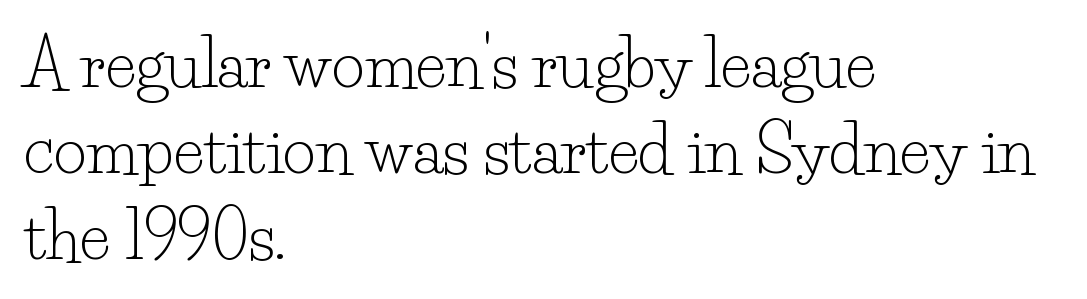
Q: Is the text bold? A: No.
Q: Is the text italic (slanted)? A: No, it is upright.
Q: Is the typeface a serif or a sans-serif typeface? A: Serif.
Q: Is the text underlined? A: No.
Q: How is the paragraph aligned? A: Left-aligned.
Q: Is the spacing between letters normal or unusually wide? A: Normal.
Q: Is the spacing between lines tight, normal or loose? A: Normal.
Q: Width (condensed, normal, or wide)? A: Normal.
Q: Stroke contrast? A: Low.
Q: x-height? A: Small.
Q: Monospaced? A: No.
